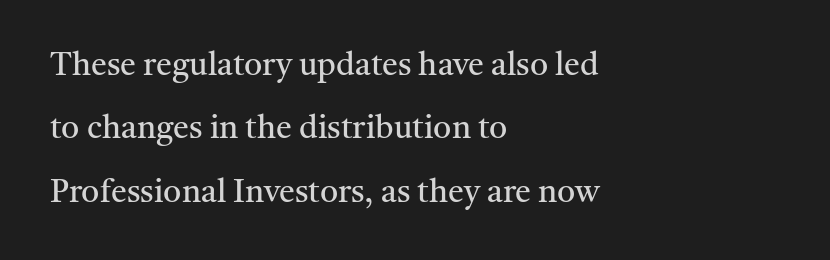
The image shows 32 px regular-weight serif type, upright; set left-aligned, loose line spacing (1.98x), normal letter spacing, not underlined; medium stroke contrast and a medium x-height.
